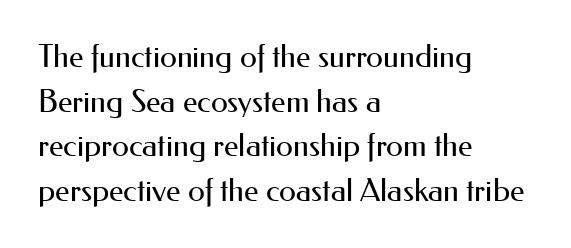
Q: Is the text bold? A: No.
Q: Is the text italic (slanted)? A: No, it is upright.
Q: Is the typeface a serif or a sans-serif typeface? A: Sans-serif.
Q: Is the text underlined? A: No.
Q: How is the paragraph aligned? A: Left-aligned.
Q: Is the spacing between letters normal or unusually wide? A: Normal.
Q: Is the spacing between lines tight, normal or loose? A: Normal.
Q: Width (condensed, normal, or wide)? A: Normal.
Q: Stroke contrast? A: Medium.
Q: x-height? A: Small.
Q: Monospaced? A: No.
